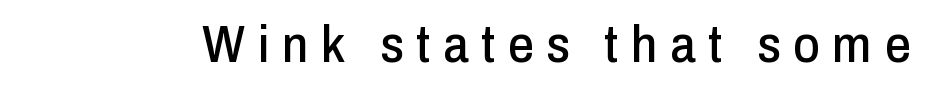
No feet cap the strokes, marking this as sans-serif type. Character widths vary here, with narrow letters taking less room than wide ones. Bare-footed words on every line. The line texture is sparse and dotted thanks to wide tracking. You can tell it's not italic because the verticals are truly vertical.
